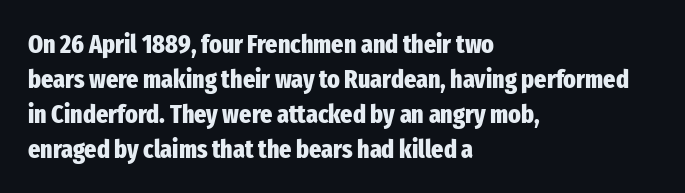
The baseline area is clear. The lines in this sample share a left origin and differ only in where they stop. The type is set solid horizontally, with unmodified tracking. Compared with typical paragraphs, the rows here are spaced about the same. Thick stems and heavy bowls — unmistakably bold. Ascenders rise straight up at ninety degrees.
